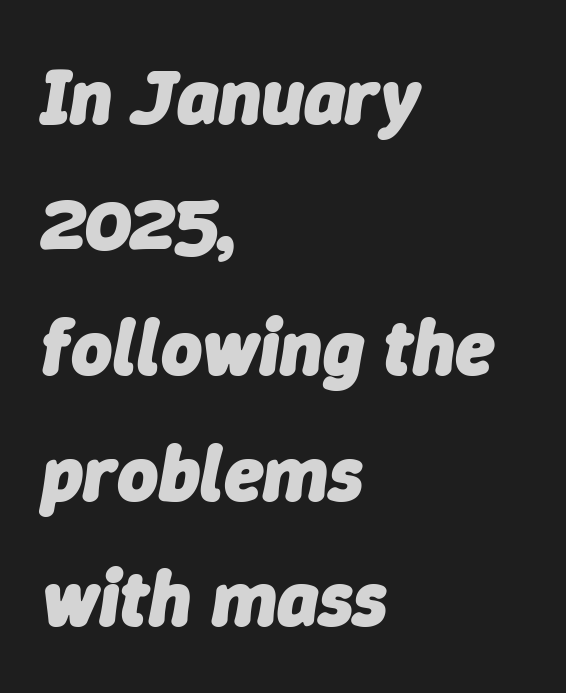
{"italic": "yes", "lean": "right", "slant_degrees": 9, "bold": "yes", "weight": "heavy", "width": "normal", "stroke_contrast": "low", "x_height": "medium", "monospaced": "no", "underline": "no", "align": "left", "line_spacing": "normal", "line_spacing_ratio": 1.59, "letter_spacing": "normal", "letter_spacing_em": 0.0, "glyph_px": 79}
